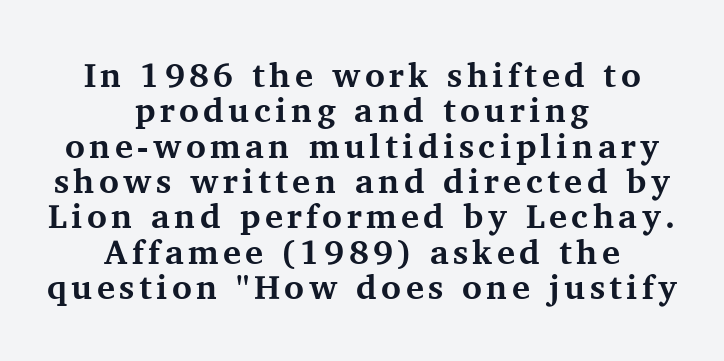
The image shows 34 px bold serif type, upright; set centered, tight line spacing (1.04x), not underlined; medium stroke contrast and a medium x-height.
